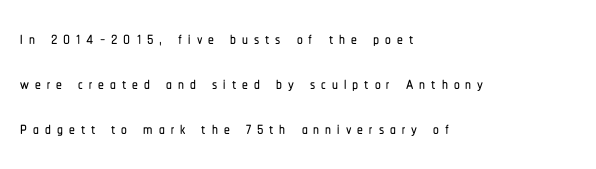
Q: Is the text italic (slanted)? A: No, it is upright.
Q: Is the text underlined? A: No.
Q: How is the paragraph aligned? A: Left-aligned.
Q: Is the spacing between letters normal or unusually wide? A: Unusually wide.
Q: Is the spacing between lines tight, normal or loose? A: Loose.
